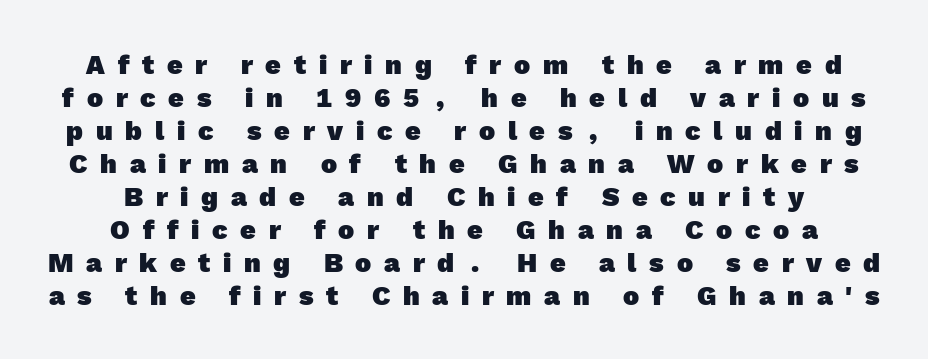
{"bold": "yes", "underline": "no", "align": "center", "line_spacing_ratio": 1.22, "letter_spacing": "wide", "letter_spacing_em": 0.47, "glyph_px": 27}
